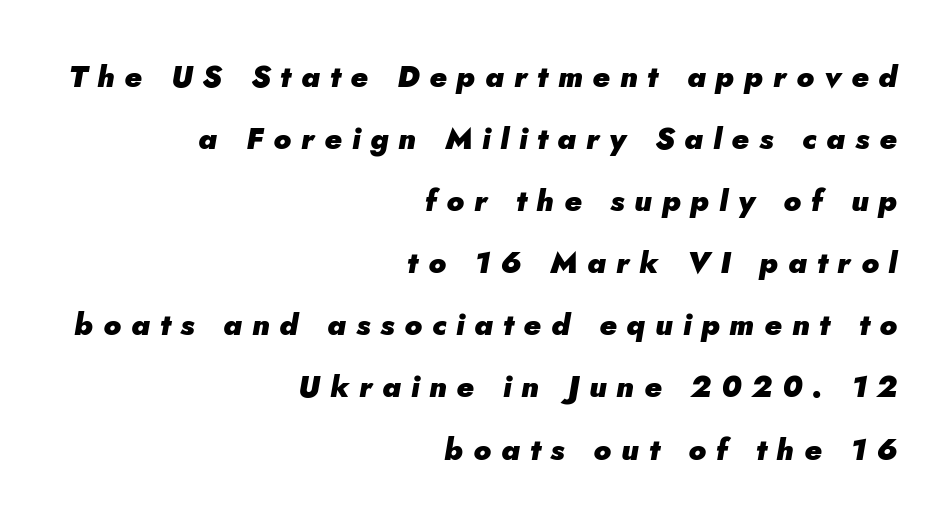
This sample trades compactness for vertical openness between lines. The horizontal fit of the characters is loose and conspicuously gappy. The rendering uses natural spacing where letterforms have individual widths. Alignment: flush right.
